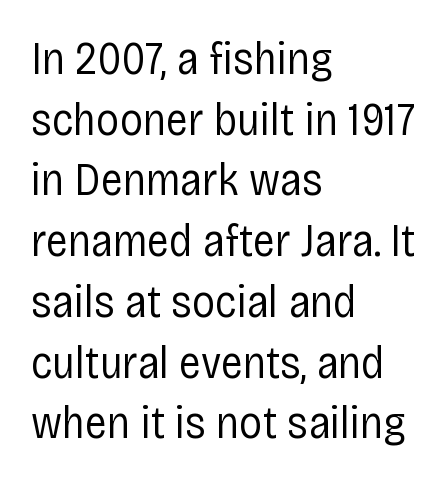
Q: Is the text bold? A: No.
Q: Is the text italic (slanted)? A: No, it is upright.
Q: Is the typeface a serif or a sans-serif typeface? A: Sans-serif.
Q: Is the text underlined? A: No.
Q: How is the paragraph aligned? A: Left-aligned.
Q: Is the spacing between letters normal or unusually wide? A: Normal.
Q: Is the spacing between lines tight, normal or loose? A: Normal.
Q: Width (condensed, normal, or wide)? A: Condensed.
Q: Stroke contrast? A: Low.
Q: x-height? A: Large.
Q: Monospaced? A: No.
